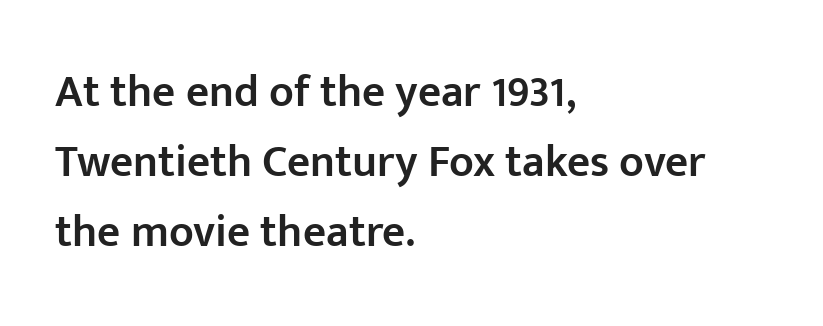
{"serif": "no", "italic": "no", "bold": "semi", "weight": "semibold", "width": "normal", "stroke_contrast": "low", "x_height": "medium", "monospaced": "no", "underline": "no", "align": "left", "line_spacing": "normal", "line_spacing_ratio": 1.56, "letter_spacing": "normal", "letter_spacing_em": 0.0, "glyph_px": 45}
